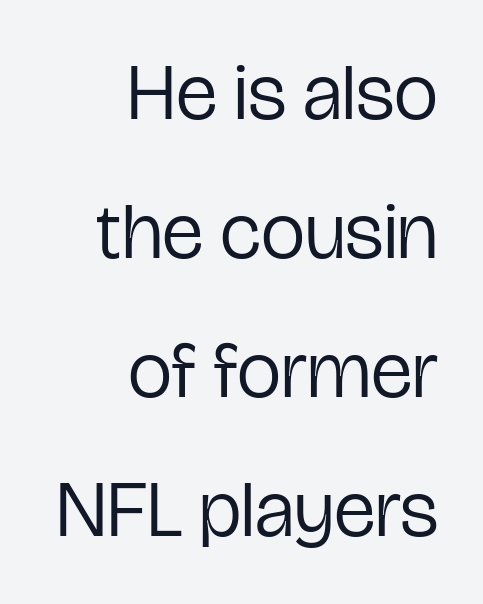
The image shows 79 px regular-weight, condensed sans-serif type, upright; set right-aligned, line spacing 1.76x, normal letter spacing, not underlined; low stroke contrast and a medium x-height.
